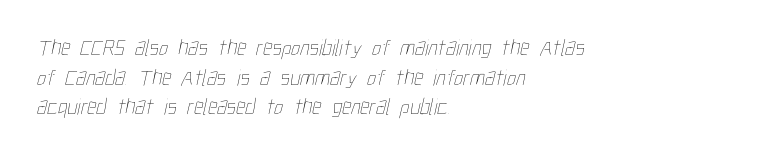
Letters have the restrained weight of plain body copy at most. Characters follow at the spacing the type designer built in. Regarding leading, the lines here are spaced in the standard way. Just letters on the line, the space beneath them empty.
